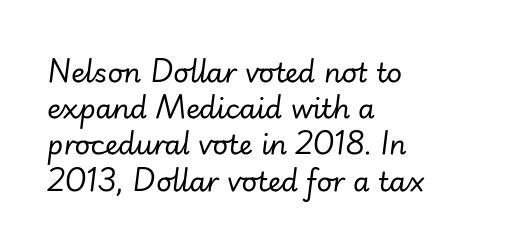
{"italic": "yes", "lean": "right", "slant_degrees": 7, "bold": "no", "underline": "no", "align": "left", "line_spacing": "normal", "line_spacing_ratio": 1.34, "letter_spacing": "normal", "letter_spacing_em": 0.0, "glyph_px": 27}
